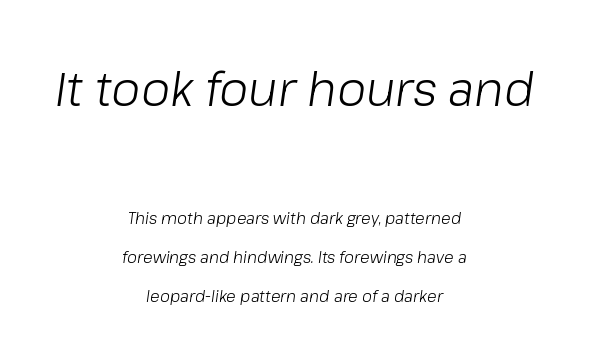
Spacing verdict: proportional, widths tailored to each character. There's an unmistakable incline to the writing here. Is there much room between lines? Yes — plenty of vertical air separates them. Does the bottom block carry the larger type? No, the top block does.
